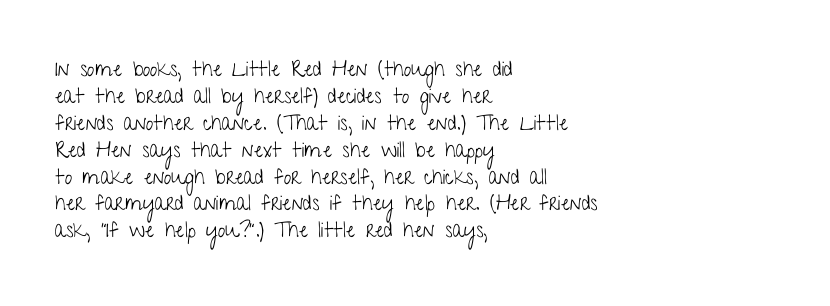
These lines keep a tight, regular rhythm from letter to letter. The rows are spaced the way most documents space them. Nothing heavy about these letters — not bold at all. A roman cut, with each character standing at attention. Check under the words: just untouched page. All the whitespace from short lines collects on the right.
